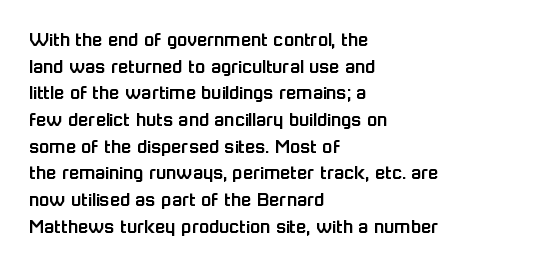
The image shows 21 px text type, upright; set left-aligned, normal line spacing (1.27x), normal letter spacing, not underlined.
